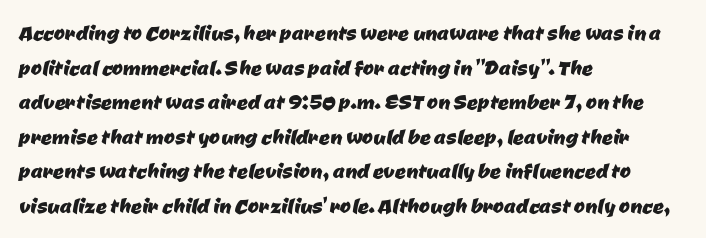
Q: Is the text underlined? A: No.
Q: How is the paragraph aligned? A: Left-aligned.
Q: Is the spacing between letters normal or unusually wide? A: Normal.
Q: Is the spacing between lines tight, normal or loose? A: Normal.
